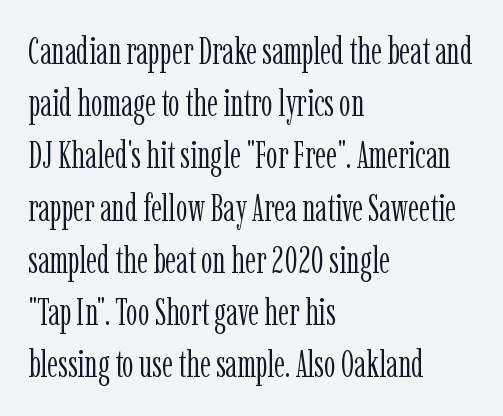
Q: Is the text bold? A: No.
Q: Is the text italic (slanted)? A: No, it is upright.
Q: Is the typeface a serif or a sans-serif typeface? A: Serif.
Q: Is the text underlined? A: No.
Q: How is the paragraph aligned? A: Left-aligned.
Q: Is the spacing between letters normal or unusually wide? A: Normal.
Q: Is the spacing between lines tight, normal or loose? A: Normal.
Q: Width (condensed, normal, or wide)? A: Condensed.
Q: Stroke contrast? A: Low.
Q: x-height? A: Medium.
Q: Monospaced? A: No.
